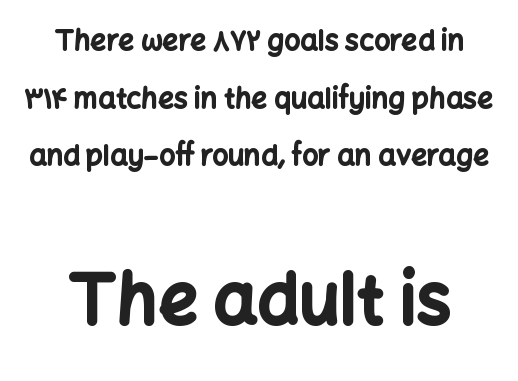
{"serif": "no", "italic": "no", "bold": "yes", "weight": "bold", "width": "normal", "stroke_contrast": "low", "x_height": "medium", "monospaced": "no", "underline": "no", "line_spacing": "loose", "line_spacing_ratio": 2.06, "letter_spacing": "normal", "letter_spacing_em": 0.0, "larger_block": "second", "size_ratio": 2.46, "glyph_px": 69}
